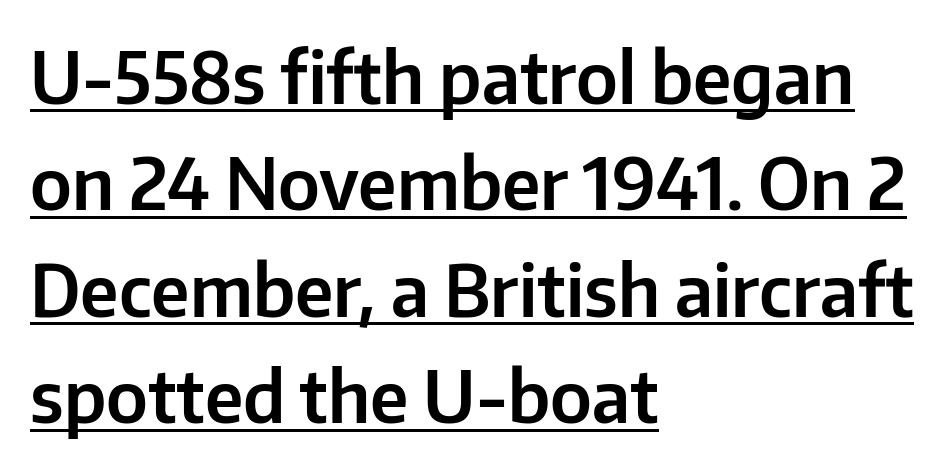
Q: Is the text italic (slanted)? A: No, it is upright.
Q: Is the typeface a serif or a sans-serif typeface? A: Sans-serif.
Q: Is the text underlined? A: Yes.
Q: How is the paragraph aligned? A: Left-aligned.
Q: Is the spacing between letters normal or unusually wide? A: Normal.
Q: Is the spacing between lines tight, normal or loose? A: Normal.
Q: Width (condensed, normal, or wide)? A: Normal.
Q: Stroke contrast? A: Low.
Q: x-height? A: Medium.
Q: Monospaced? A: No.
